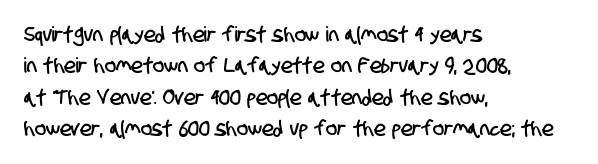
These lines keep a tight, regular rhythm from letter to letter. The rendering anchors every line to the left-hand side. Leading: standard. Clear beneath every line of the passage.
